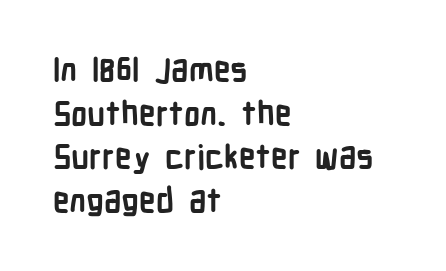
Q: Is the text bold? A: Yes.
Q: Is the text italic (slanted)? A: No, it is upright.
Q: Is the typeface a serif or a sans-serif typeface? A: Sans-serif.
Q: Is the text underlined? A: No.
Q: How is the paragraph aligned? A: Left-aligned.
Q: Is the spacing between letters normal or unusually wide? A: Normal.
Q: Is the spacing between lines tight, normal or loose? A: Normal.
Q: Width (condensed, normal, or wide)? A: Condensed.
Q: Stroke contrast? A: Low.
Q: x-height? A: Medium.
Q: Monospaced? A: No.
